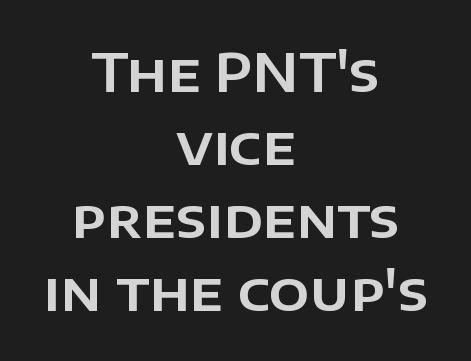
These lines are rendered in a variable-pitch font. Honestly, there is no underline to notice here at all. The paragraph shown floats in the horizontal middle. What's the leading like? Ordinary, nothing unusual. Every character sits straight up, as roman type does.
